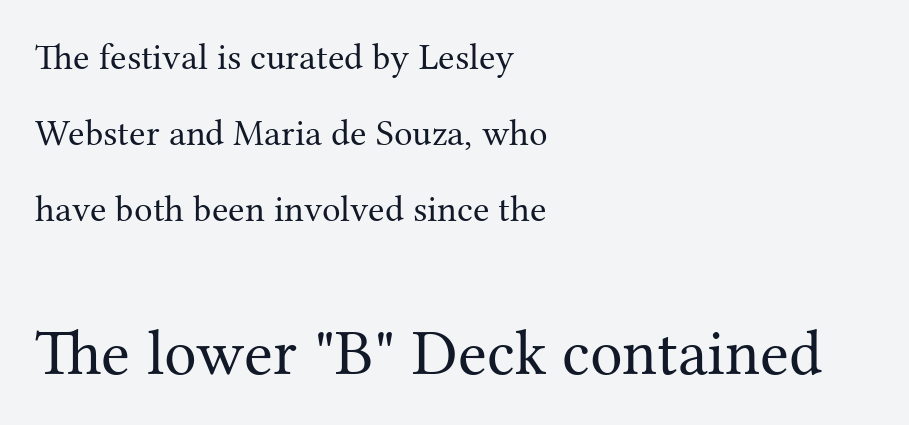
Q: Is the text bold? A: No.
Q: Is the text italic (slanted)? A: No, it is upright.
Q: Is the typeface a serif or a sans-serif typeface? A: Serif.
Q: Is the text underlined? A: No.
Q: How is the paragraph aligned? A: Left-aligned.
Q: Is the spacing between letters normal or unusually wide? A: Normal.
Q: Is the spacing between lines tight, normal or loose? A: Loose.
Q: Which block of text is set in a larger size, the first (top) or the second (bottom)? A: The second (bottom) one.
Q: Width (condensed, normal, or wide)? A: Normal.
Q: Stroke contrast? A: Medium.
Q: x-height? A: Medium.
Q: Monospaced? A: No.
